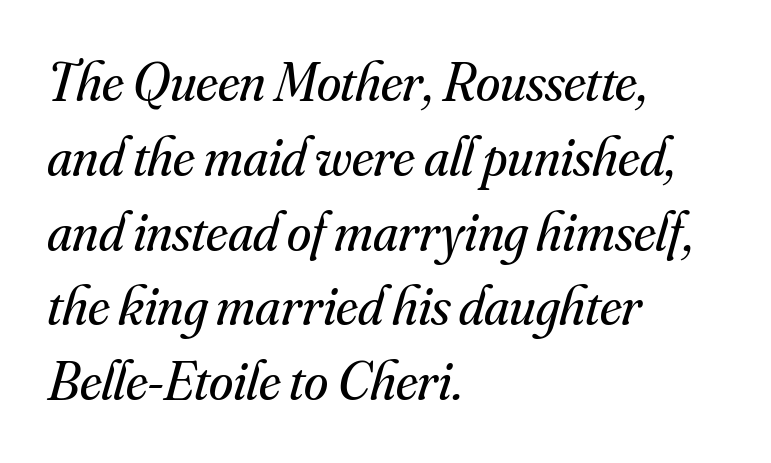
The image shows 55 px regular-weight serif type, italic (leaning right); set left-aligned, normal line spacing (1.36x), normal letter spacing, not underlined; medium stroke contrast and a small x-height.
